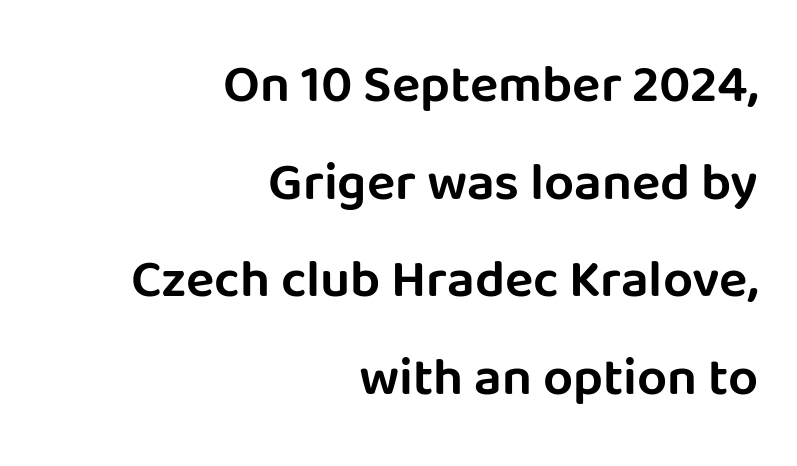
{"serif": "no", "italic": "no", "width": "normal", "stroke_contrast": "low", "x_height": "large", "monospaced": "no", "underline": "no", "align": "right", "line_spacing_ratio": 1.84, "letter_spacing": "normal", "letter_spacing_em": 0.0, "glyph_px": 53}
